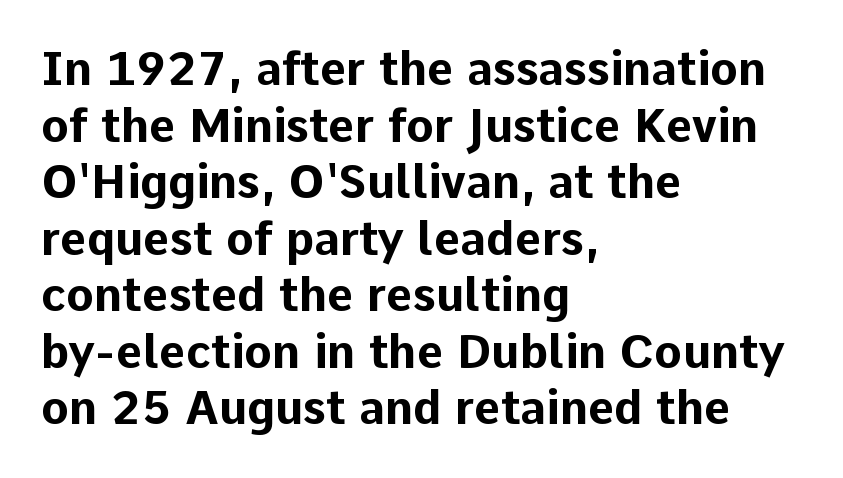
Are there feet on the stems? There aren't — it's a sans. Heft: maximum for text — a bold. The gap between lines stays unmarked. Every character sits straight up, as roman type does. Left-aligned paragraph, ragged on the right.
